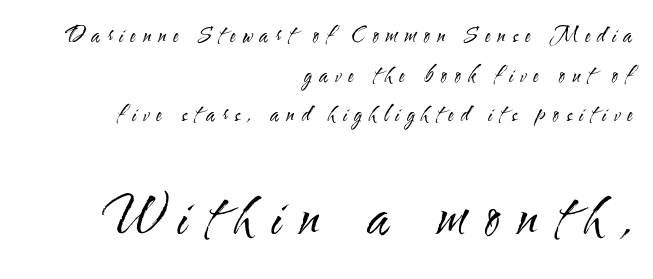
Q: Is the text bold? A: No.
Q: Is the text italic (slanted)? A: Yes.
Q: Is the typeface a serif or a sans-serif typeface? A: Sans-serif.
Q: Is the text underlined? A: No.
Q: How is the paragraph aligned? A: Right-aligned.
Q: Is the spacing between letters normal or unusually wide? A: Unusually wide.
Q: Which block of text is set in a larger size, the first (top) or the second (bottom)? A: The second (bottom) one.
Q: Width (condensed, normal, or wide)? A: Condensed.
Q: Stroke contrast? A: Medium.
Q: x-height? A: Small.
Q: Monospaced? A: No.
